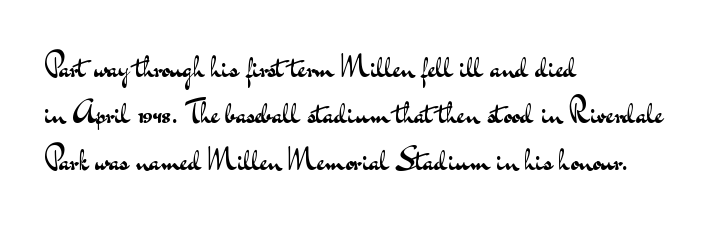
The image shows 31 px regular-weight, wide sans-serif type; set left-aligned, normal line spacing (1.5x), normal letter spacing, not underlined; medium stroke contrast and a small x-height.
